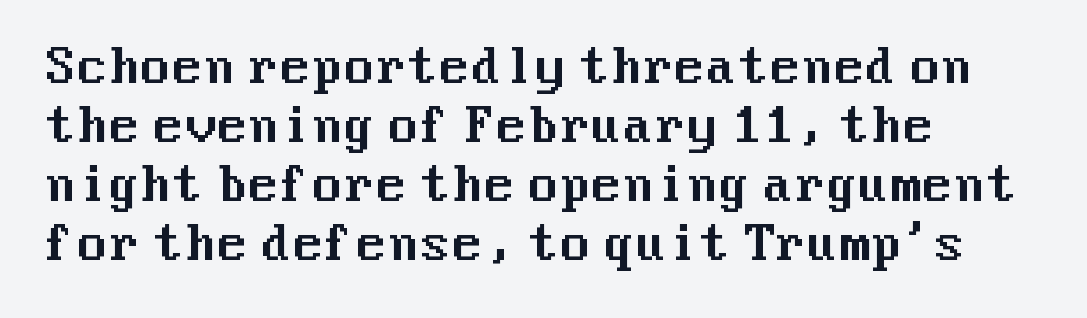
Q: Is the text italic (slanted)? A: No, it is upright.
Q: Is the typeface a serif or a sans-serif typeface? A: Sans-serif.
Q: Is the text underlined? A: No.
Q: How is the paragraph aligned? A: Left-aligned.
Q: Is the spacing between letters normal or unusually wide? A: Normal.
Q: Is the spacing between lines tight, normal or loose? A: Normal.
Q: Width (condensed, normal, or wide)? A: Normal.
Q: Stroke contrast? A: Medium.
Q: x-height? A: Medium.
